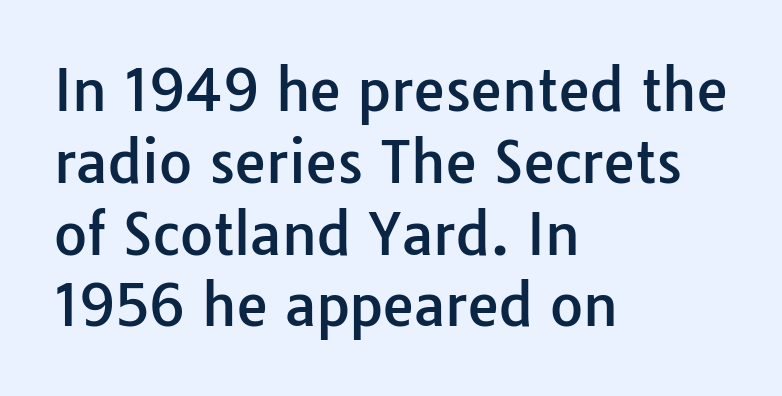
The image shows 57 px sans-serif type, upright; set left-aligned, normal line spacing (1.26x), normal letter spacing, not underlined; low stroke contrast and a medium x-height.
